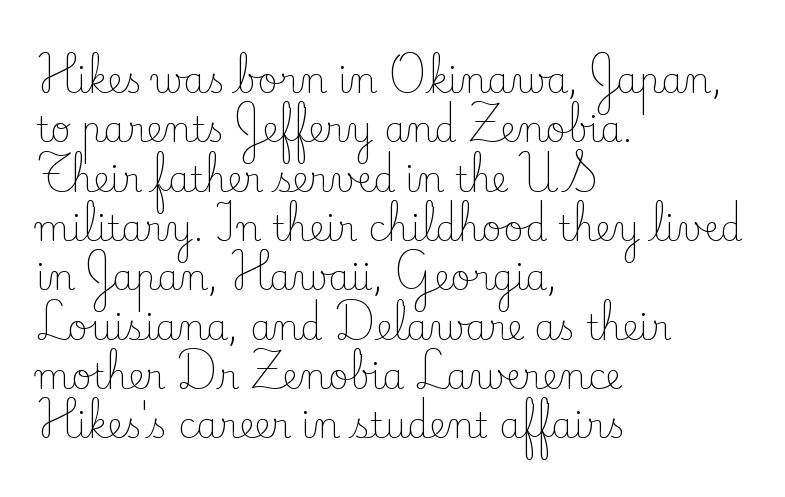
{"serif": "yes", "italic": "no", "bold": "no", "weight": "light", "width": "normal", "stroke_contrast": "low", "x_height": "small", "monospaced": "no", "underline": "no", "align": "left", "line_spacing": "normal", "line_spacing_ratio": 1.41, "letter_spacing": "normal", "letter_spacing_em": 0.0, "glyph_px": 35}
